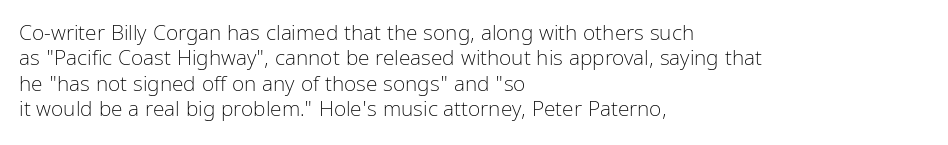
Q: Is the text bold? A: No.
Q: Is the text italic (slanted)? A: No, it is upright.
Q: Is the text underlined? A: No.
Q: How is the paragraph aligned? A: Left-aligned.
Q: Is the spacing between letters normal or unusually wide? A: Normal.
